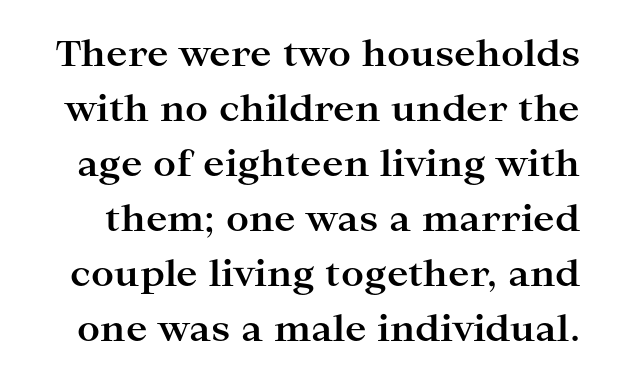
The image shows 36 px bold, wide serif type, upright; set normal line spacing (1.53x), normal letter spacing, not underlined; high stroke contrast and a medium x-height.
